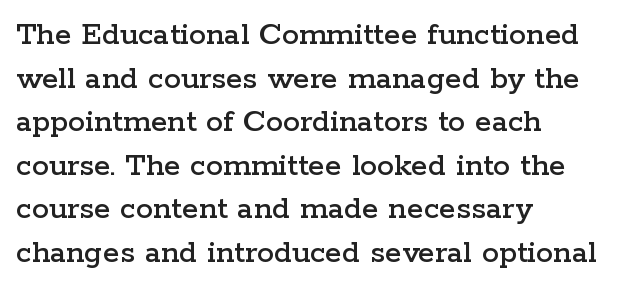
{"serif": "yes", "italic": "no", "width": "wide", "stroke_contrast": "low", "x_height": "medium", "monospaced": "no", "underline": "no", "align": "left", "line_spacing": "normal", "line_spacing_ratio": 1.28, "letter_spacing": "normal", "letter_spacing_em": 0.0, "glyph_px": 34}
